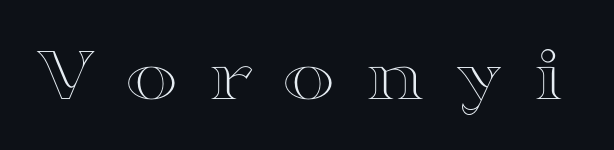
Italic: no, the glyphs are upright roman. A typesetter would call this proportional, since set widths differ per character. Anything drawn beneath the words? Only blank space. Tracking value appears strongly positive — letters spread wide.
